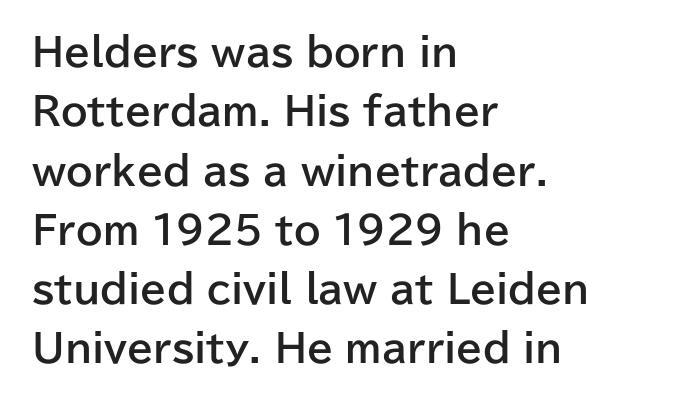
Descender tails drop into unmarked territory. Typesetter's note: full bold, strokes at maximum text heaviness. Each line starts at the same left margin while the right side varies. Compared with typical body copy, the letter spacing here is the same. Line spacing here is normal. Is this a sans? Yes — the strokes have no serifs.
